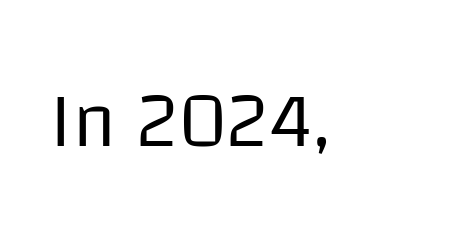
Is the stroke heavy? The answer is a plain regular-or-lighter. The passage shown is typeset with a sans-serif family. Underline: absent. Each word holds together tightly as a unit, with standard inter-letter gaps.
